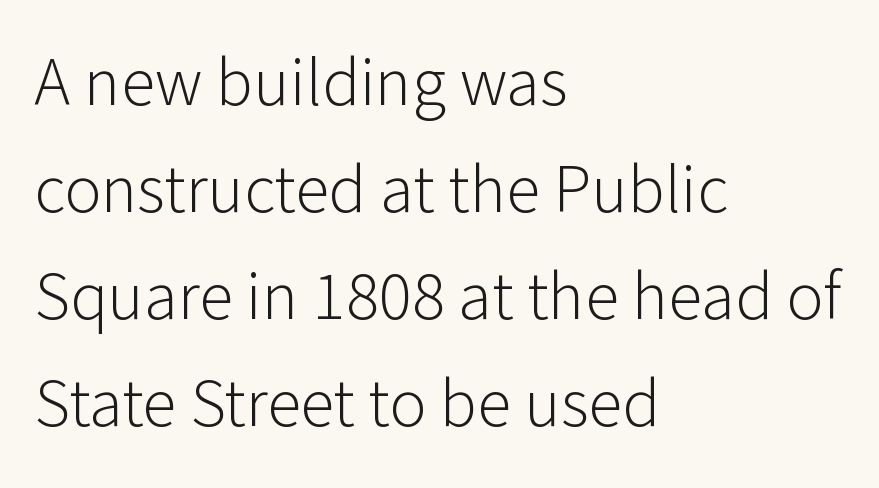
No italicization has been applied; the sample stays upright. Has an underline been added? It has not. Regarding serifs, this sample does without them. The paragraph has a hard left edge and a soft right edge. This sample has the flowing, uneven cadence of proportional lettering.
